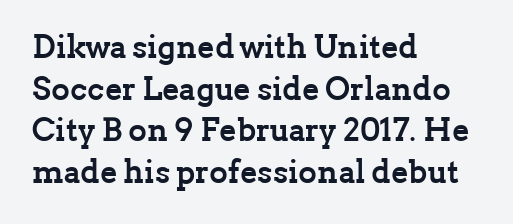
Line starts are locked; line ends wander. Unmarked baselines from the first word to the last. The specimen reads as upright at a glance. Is this a sans? No — the strokes have serifs. In terms of leading, this rendering sits right in the middle.
